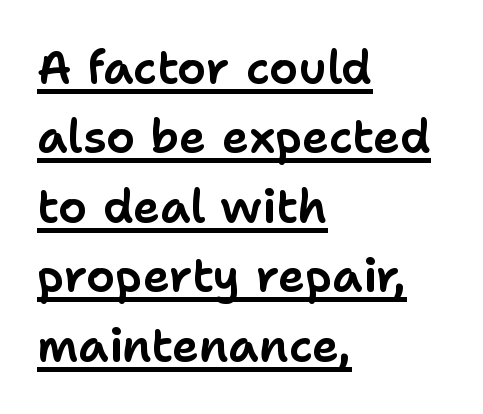
The paragraph has a hard left edge and a soft right edge. These lines are rendered in a variable-pitch font. Caption: standard tracking, unaltered. A typesetter would call this leading conventional body-copy spacing.
